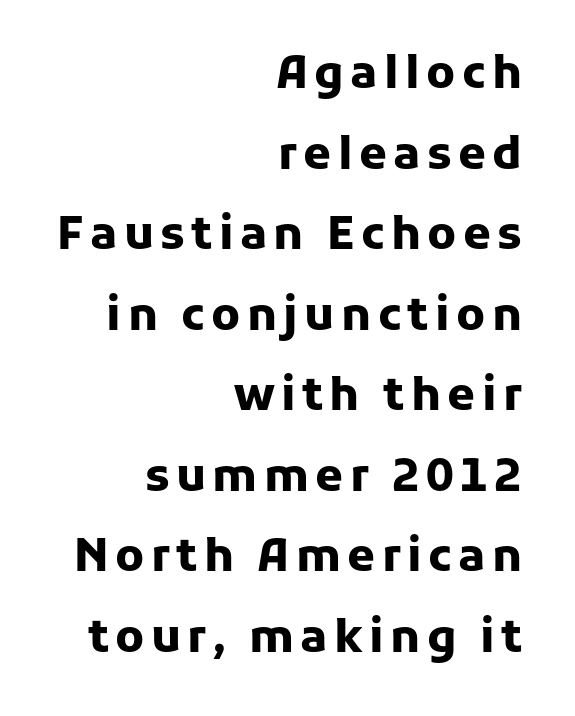
{"serif": "no", "italic": "no", "bold": "yes", "weight": "heavy", "width": "normal", "stroke_contrast": "low", "x_height": "medium", "monospaced": "no", "underline": "no", "align": "right", "line_spacing_ratio": 1.79, "glyph_px": 45}
